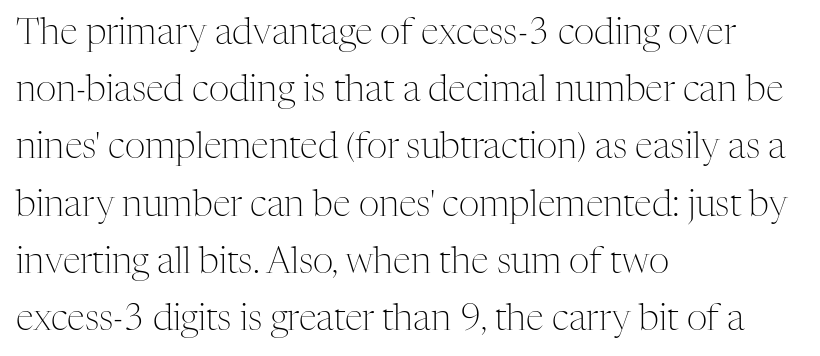
Each new line begins a customary step beneath the previous one. Weight class: somewhere from thin through regular. Line starts are locked; line ends wander. Is this a fixed-width face? No — the glyphs have proportional, varying widths.
